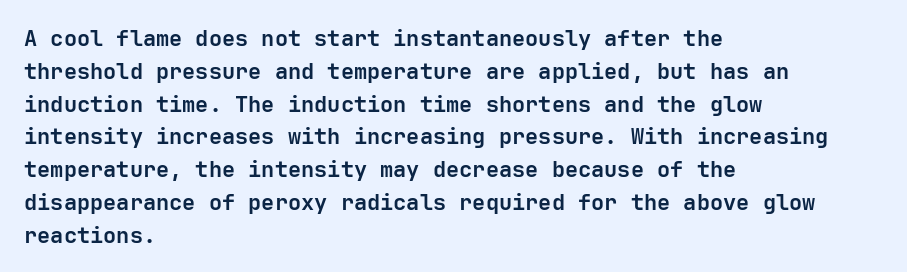
{"italic": "no", "bold": "yes", "underline": "no", "align": "left", "line_spacing": "normal", "line_spacing_ratio": 1.49, "letter_spacing": "normal", "letter_spacing_em": 0.0, "glyph_px": 22}
